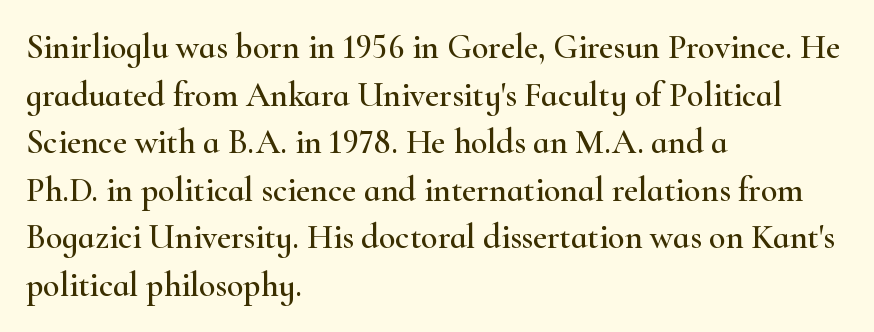
Q: Is the text italic (slanted)? A: No, it is upright.
Q: Is the typeface a serif or a sans-serif typeface? A: Serif.
Q: Is the text underlined? A: No.
Q: How is the paragraph aligned? A: Left-aligned.
Q: Is the spacing between letters normal or unusually wide? A: Normal.
Q: Is the spacing between lines tight, normal or loose? A: Normal.
Q: Width (condensed, normal, or wide)? A: Wide.
Q: Stroke contrast? A: High.
Q: x-height? A: Small.
Q: Monospaced? A: No.
